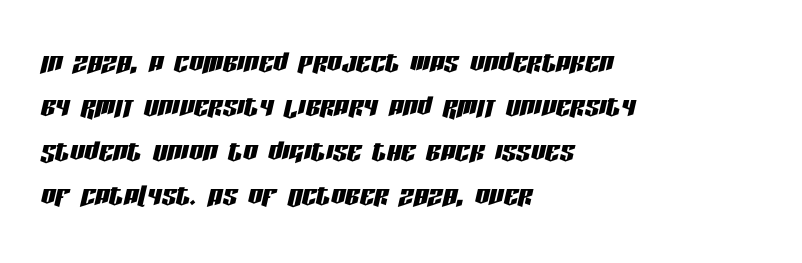
Is this a fixed-width face? No — the glyphs have proportional, varying widths. The lines in this sample share a left origin and differ only in where they stop. Nothing unusual about the tracking: characters are spaced as the font intends. Nobody drew a line under any word here. Italic: yes, the glyphs are oblique.
